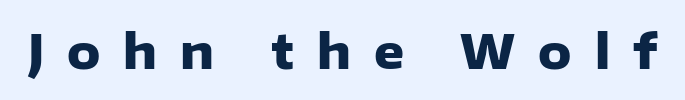
Type style note: lacks serifs. Note the varied advance widths — an 'i' is clearly narrower than an 'm'. The type is letterspaced generously, with wide tracking. Posture: vertical. Heavy, bold letterforms. Has an underline been added? It has not.
